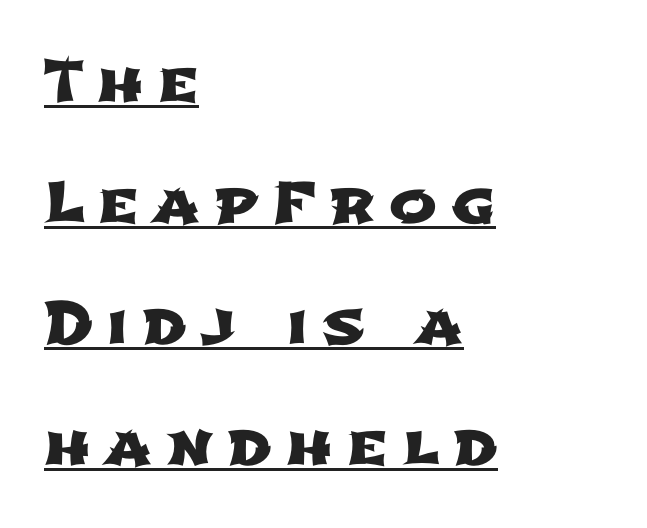
Q: Is the typeface a serif or a sans-serif typeface? A: Sans-serif.
Q: Is the text underlined? A: Yes.
Q: How is the paragraph aligned? A: Left-aligned.
Q: Is the spacing between letters normal or unusually wide? A: Unusually wide.
Q: Is the spacing between lines tight, normal or loose? A: Loose.
Q: Width (condensed, normal, or wide)? A: Wide.
Q: Stroke contrast? A: Low.
Q: x-height? A: Medium.
Q: Monospaced? A: No.
